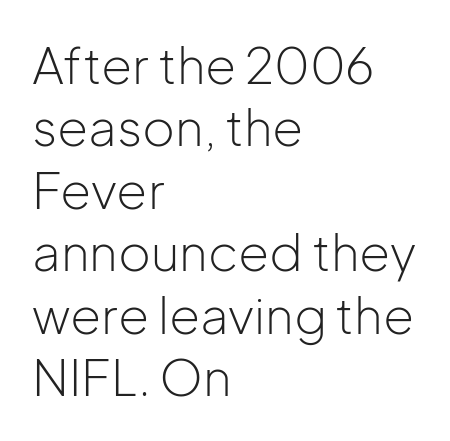
Tracking value appears to be zero — textbook default spacing. These lines sit exactly where default settings would place them. The strip under each line holds only bare page. Note the varied advance widths — an 'i' is clearly narrower than an 'm'. No italicization has been applied; the sample stays upright. No feet cap the strokes, marking this as sans-serif type.
